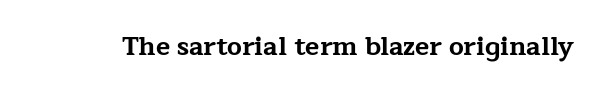
Only glyphs here, with clear space below each row. Rendered with straight, roman letterforms. The glyphs have the mass of a bold cut. Observe the ordinary spacing: letters are neighbours, not strangers.
